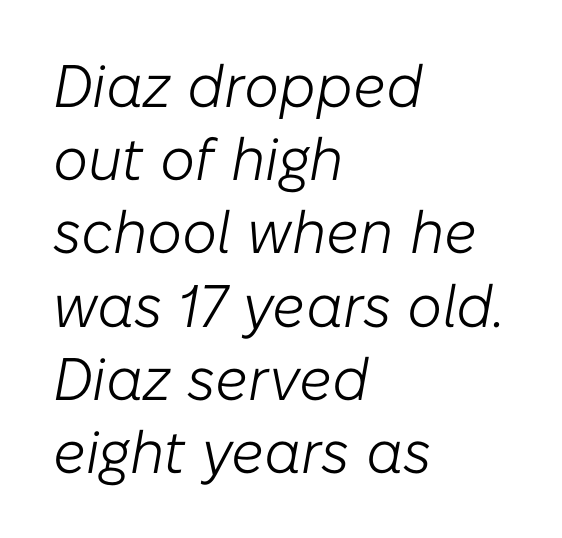
Q: Is the text bold? A: No.
Q: Is the text italic (slanted)? A: Yes, it leans right by about 10 degrees.
Q: Is the text underlined? A: No.
Q: How is the paragraph aligned? A: Left-aligned.
Q: Is the spacing between letters normal or unusually wide? A: Normal.
Q: Width (condensed, normal, or wide)? A: Normal.
Q: Stroke contrast? A: Low.
Q: x-height? A: Medium.
Q: Monospaced? A: No.
